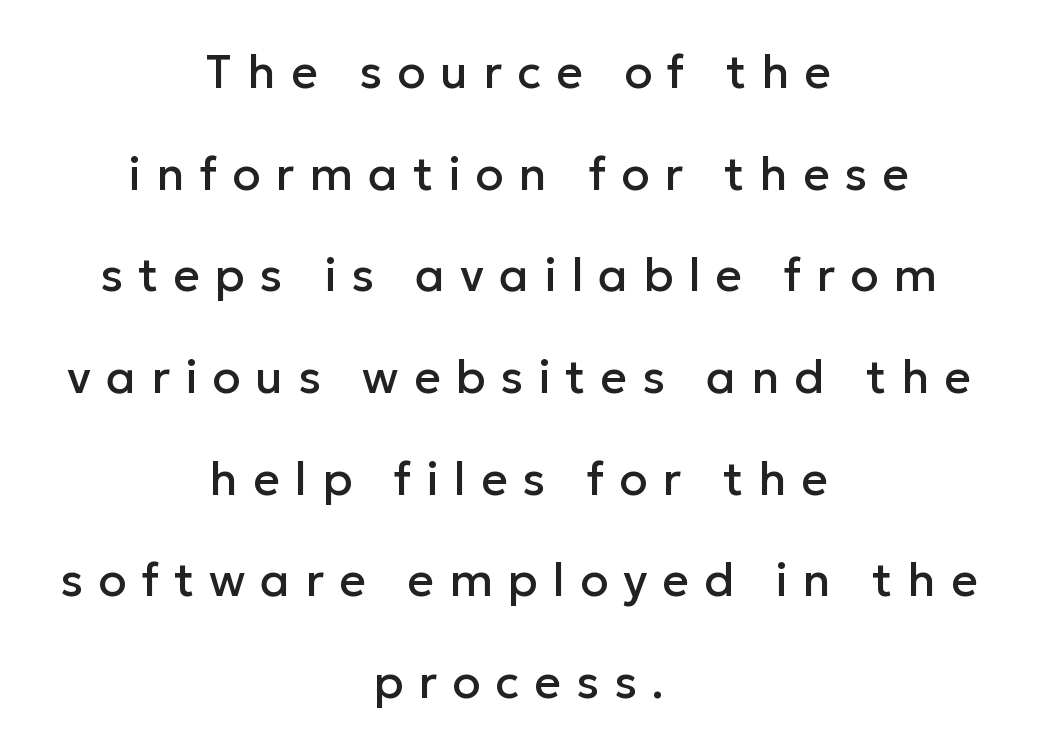
Q: Is the text italic (slanted)? A: No, it is upright.
Q: Is the typeface a serif or a sans-serif typeface? A: Sans-serif.
Q: Is the text underlined? A: No.
Q: How is the paragraph aligned? A: Centered.
Q: Is the spacing between letters normal or unusually wide? A: Unusually wide.
Q: Is the spacing between lines tight, normal or loose? A: Loose.
Q: Width (condensed, normal, or wide)? A: Normal.
Q: Stroke contrast? A: Low.
Q: x-height? A: Medium.
Q: Monospaced? A: No.
